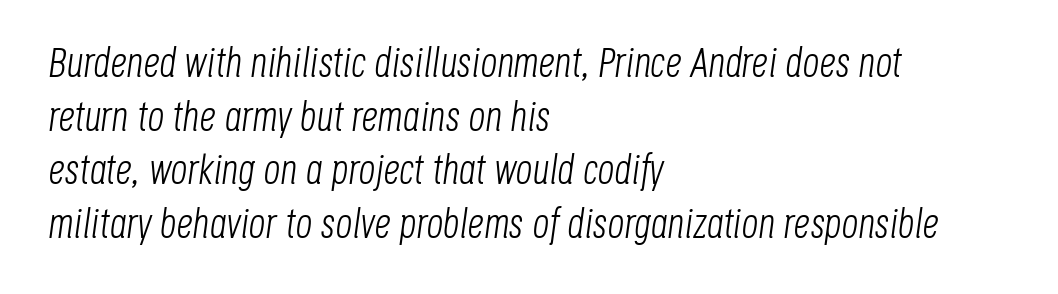
Where is the straight margin? On the left. It's the slanting kind of type. Vertical stems look standard width or narrower in stroke. The string is rendered with underlining switched off. These lines are rendered in a variable-pitch font. The lines sit at an ordinary, default distance from one another.
